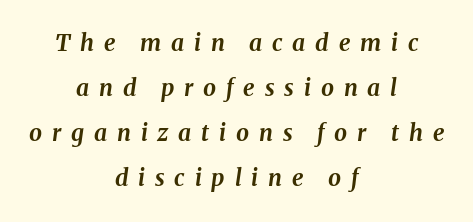
Is the type slanted? Yes — the strokes lean at a clear angle. Lines of text with bare space underneath. Display-style spreading of the glyphs; the letterfit is very open. Notice the wide empty band between every row — that's loose leading.
